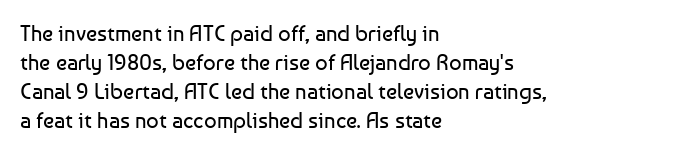
The image shows 22 px text type, upright; set left-aligned, normal line spacing (1.32x), normal letter spacing, not underlined.
